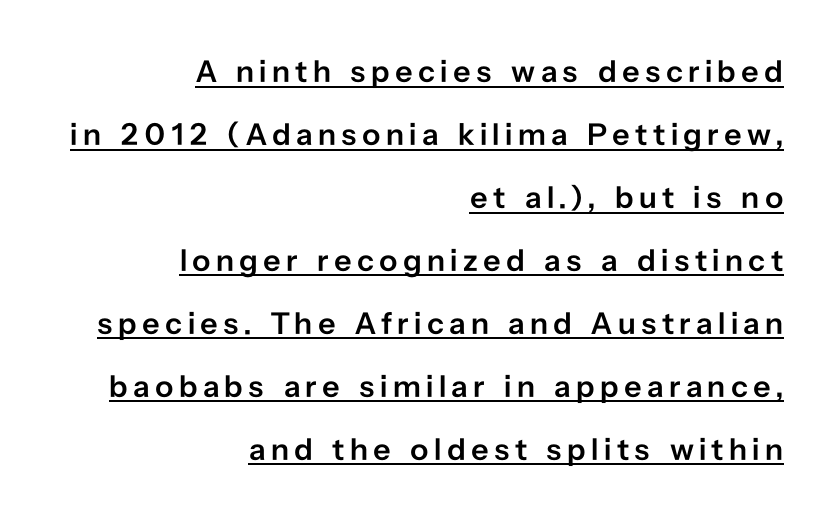
Q: Is the text bold? A: Semi-bold.
Q: Is the text italic (slanted)? A: No, it is upright.
Q: Is the typeface a serif or a sans-serif typeface? A: Sans-serif.
Q: Is the text underlined? A: Yes.
Q: How is the paragraph aligned? A: Right-aligned.
Q: Is the spacing between lines tight, normal or loose? A: Loose.
Q: Width (condensed, normal, or wide)? A: Normal.
Q: Stroke contrast? A: Low.
Q: x-height? A: Medium.
Q: Monospaced? A: No.
